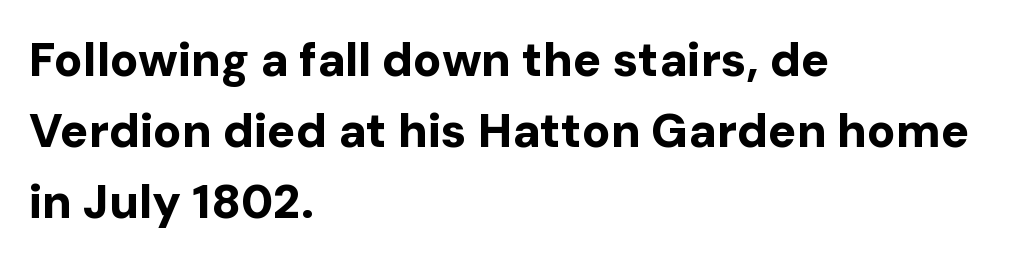
{"serif": "no", "italic": "no", "bold": "yes", "weight": "bold", "width": "normal", "stroke_contrast": "low", "x_height": "medium", "monospaced": "no", "underline": "no", "align": "left", "line_spacing": "normal", "line_spacing_ratio": 1.51, "letter_spacing": "normal", "letter_spacing_em": 0.0, "glyph_px": 47}
